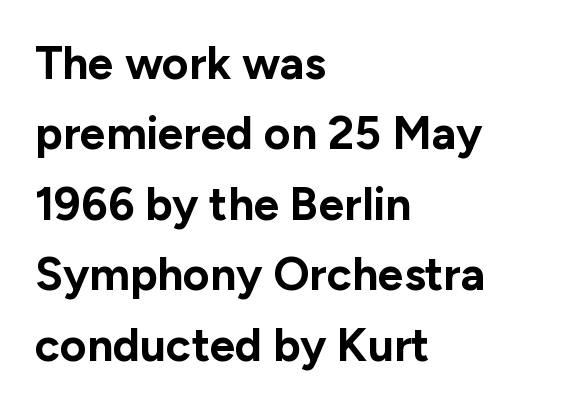
Q: Is the text bold? A: Yes.
Q: Is the text italic (slanted)? A: No, it is upright.
Q: Is the typeface a serif or a sans-serif typeface? A: Sans-serif.
Q: Is the text underlined? A: No.
Q: How is the paragraph aligned? A: Left-aligned.
Q: Is the spacing between letters normal or unusually wide? A: Normal.
Q: Is the spacing between lines tight, normal or loose? A: Normal.
Q: Width (condensed, normal, or wide)? A: Normal.
Q: Stroke contrast? A: Low.
Q: x-height? A: Medium.
Q: Monospaced? A: No.
